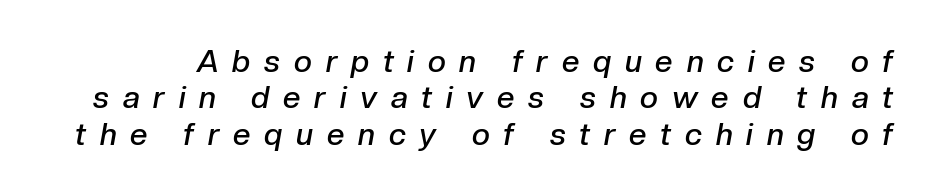
The image shows 31 px semibold type, italic (leaning right); set line spacing 1.17x, unusually wide letter spacing (+0.45 em), not underlined; low stroke contrast and a medium x-height.
